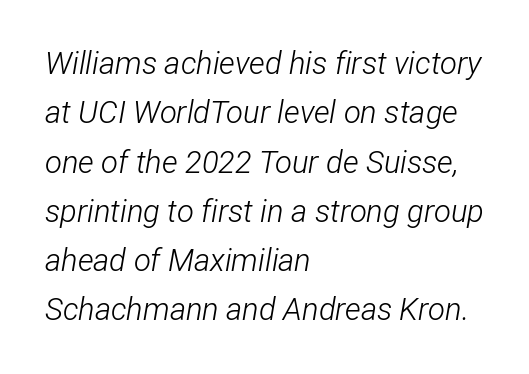
{"italic": "yes", "lean": "right", "slant_degrees": 12, "bold": "no", "weight": "light", "width": "condensed", "stroke_contrast": "low", "x_height": "medium", "monospaced": "no", "underline": "no", "align": "left", "line_spacing": "normal", "line_spacing_ratio": 1.59, "letter_spacing": "normal", "letter_spacing_em": 0.0, "glyph_px": 31}
